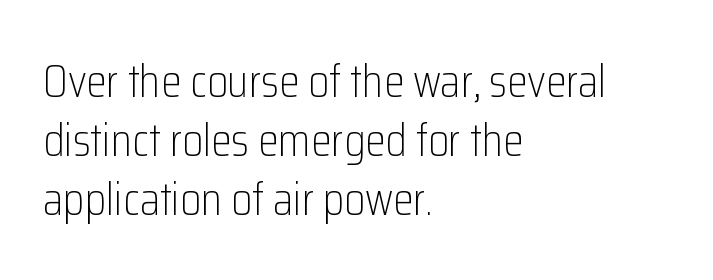
{"serif": "no", "italic": "no", "bold": "no", "weight": "light", "width": "condensed", "stroke_contrast": "low", "x_height": "medium", "monospaced": "no", "underline": "no", "align": "left", "line_spacing": "normal", "line_spacing_ratio": 1.26, "letter_spacing": "normal", "letter_spacing_em": 0.0, "glyph_px": 47}
